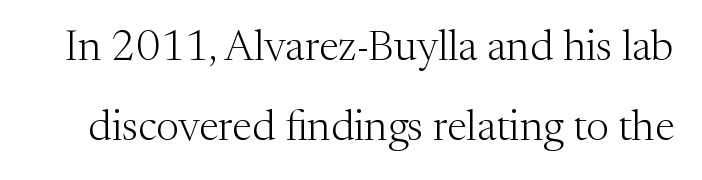
The image shows 43 px light serif type, upright; set line spacing 1.85x, normal letter spacing, not underlined; medium stroke contrast and a medium x-height.
